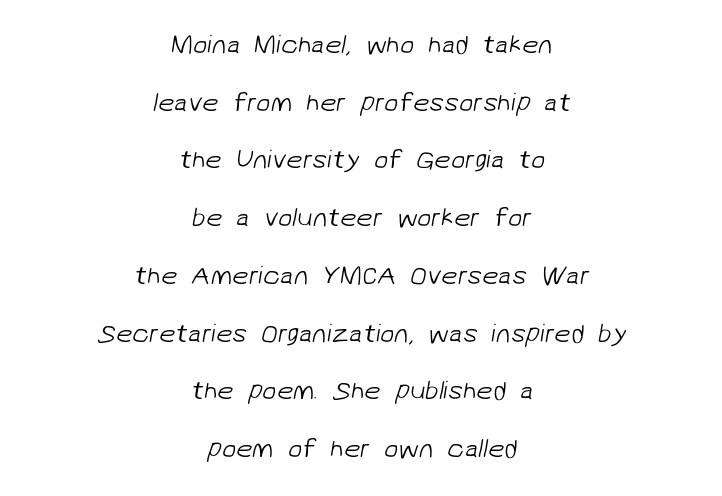
A light-to-regular cut is what we see here. The leading is generous, giving the passage an open texture. Quick note: underline off. A typesetter would call this zero additional tracking.
